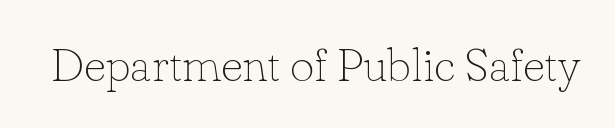
{"serif": "yes", "italic": "no", "bold": "no", "weight": "thin", "width": "normal", "stroke_contrast": "low", "x_height": "small", "monospaced": "no", "underline": "no", "letter_spacing": "normal", "letter_spacing_em": 0.0, "glyph_px": 47}
